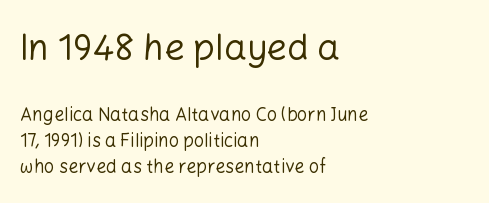
Notice how descenders clear the ascenders below comfortably — that's standard leading. Nope, no serifs anywhere on these letters. This is the regular roman posture of the typeface. The specimen omits any rule beneath the text block's lines. You could call the tracking neutral — neither tight nor loose. The composition opens big and finishes small.
